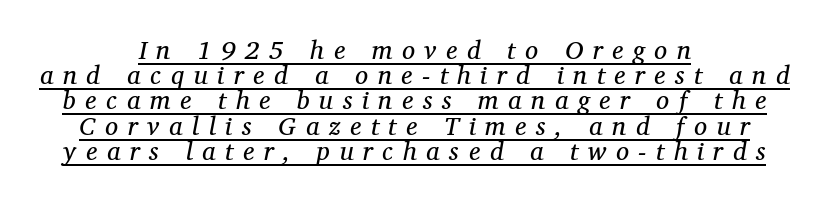
Q: Is the text bold? A: No.
Q: Is the text italic (slanted)? A: Yes, it leans right by about 12 degrees.
Q: Is the text underlined? A: Yes.
Q: How is the paragraph aligned? A: Centered.
Q: Is the spacing between letters normal or unusually wide? A: Unusually wide.
Q: Is the spacing between lines tight, normal or loose? A: Tight.
